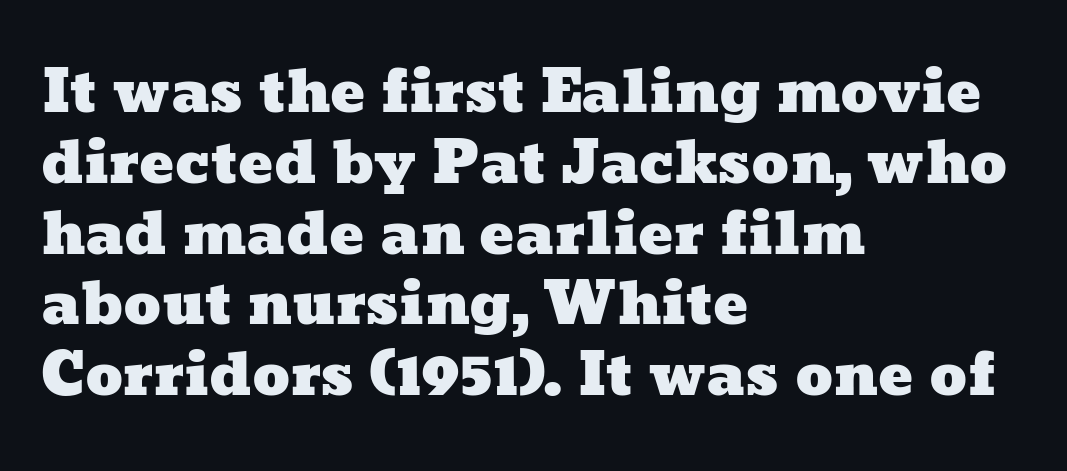
The line texture is even and compact thanks to regular tracking. The space directly below the letters is spotless. The setting favours the left margin, as ordinary paragraphs usually do. Each letter keeps its own natural width here, so spacing adapts to shape.
